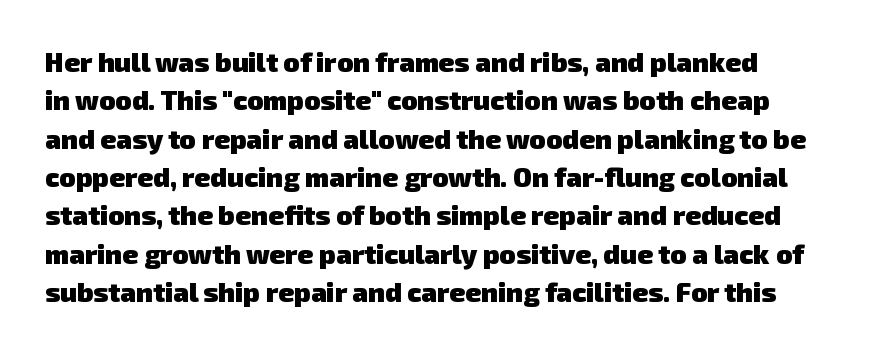
Short note: letters normally spaced. The space between consecutive lines is moderate. Students, this is bold: see how much ink each stroke carries. Just letters on the line, the space beneath them empty.
